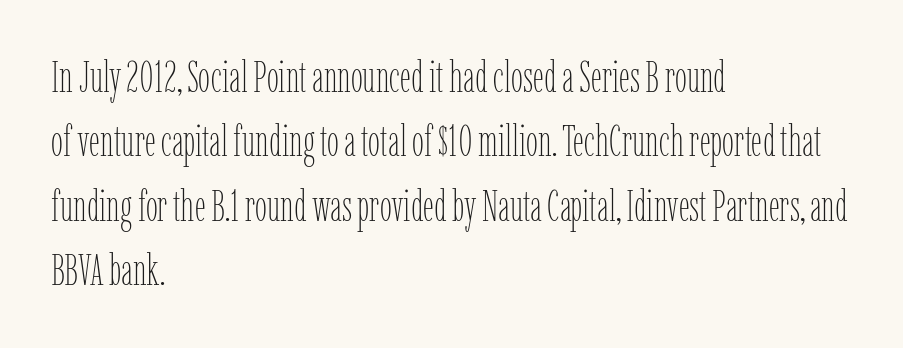
The image shows 43 px thin, condensed type, upright; set left-aligned, normal line spacing (1.5x), normal letter spacing, not underlined; low stroke contrast and a medium x-height.
